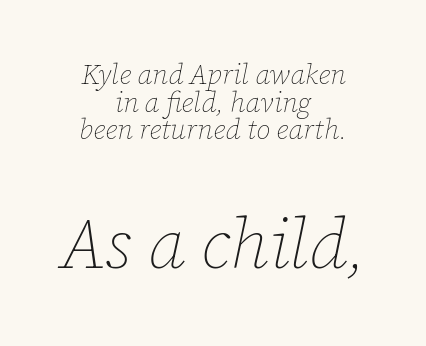
The image shows 71 px thin type, italic (leaning right); set centered, tight line spacing (0.99x), normal letter spacing, not underlined; the second (bottom) block is 2.54x larger; low stroke contrast and a medium x-height.
